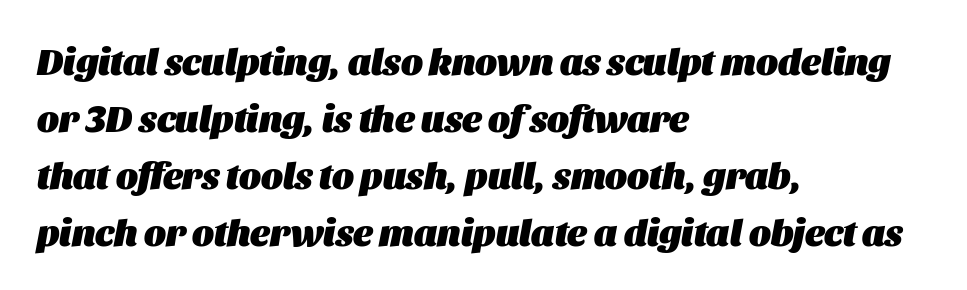
The image shows 37 px heavy type, italic (leaning right); set left-aligned, normal line spacing (1.54x), normal letter spacing, not underlined; medium stroke contrast and a large x-height.
